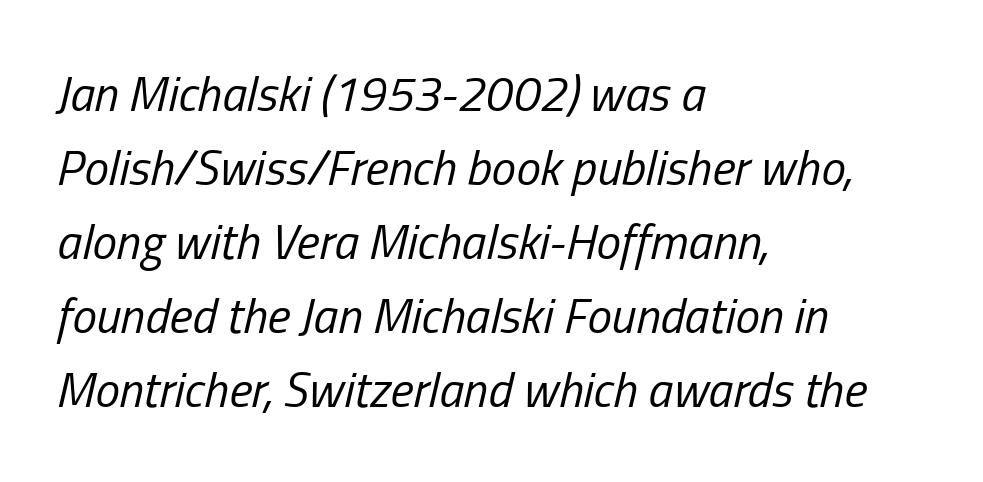
Q: Is the text bold? A: No.
Q: Is the text italic (slanted)? A: Yes, it leans right by about 13 degrees.
Q: Is the text underlined? A: No.
Q: How is the paragraph aligned? A: Left-aligned.
Q: Is the spacing between letters normal or unusually wide? A: Normal.
Q: Is the spacing between lines tight, normal or loose? A: Normal.
Q: Width (condensed, normal, or wide)? A: Condensed.
Q: Stroke contrast? A: Low.
Q: x-height? A: Medium.
Q: Monospaced? A: No.
